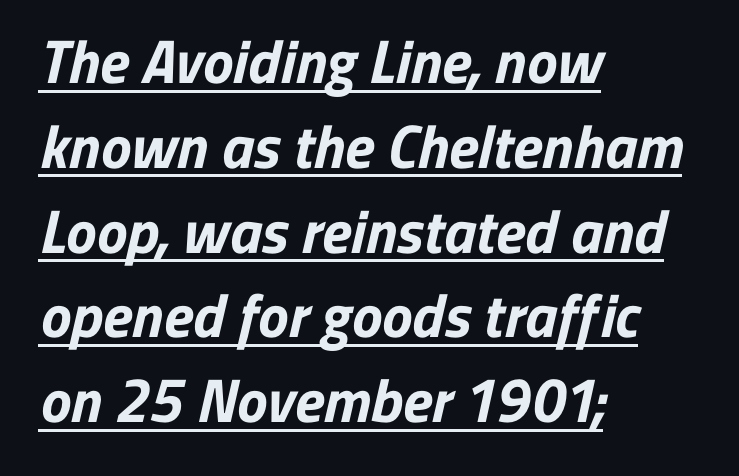
The image shows 61 px bold sans-serif type; set left-aligned, normal line spacing (1.39x), normal letter spacing, underlined; low stroke contrast and a medium x-height.
